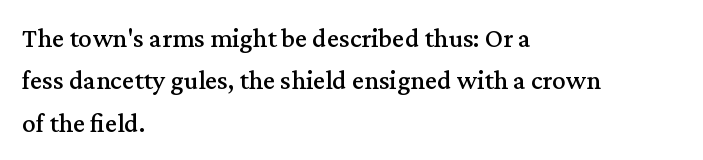
The image shows 27 px text type, upright; set left-aligned, normal line spacing (1.57x), normal letter spacing, not underlined.
